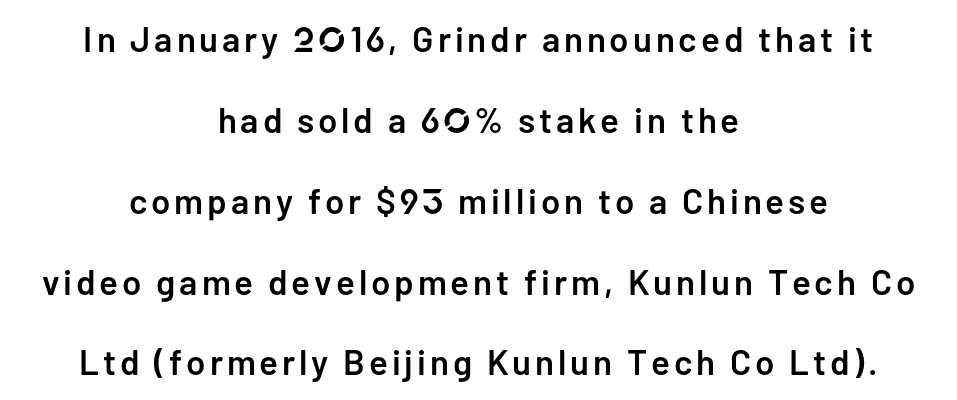
{"serif": "no", "italic": "no", "bold": "semi", "weight": "semibold", "width": "normal", "stroke_contrast": "low", "x_height": "medium", "monospaced": "no", "underline": "no", "align": "center", "line_spacing": "loose", "line_spacing_ratio": 2.31, "glyph_px": 35}
